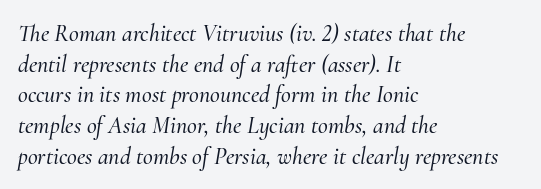
Q: Is the text italic (slanted)? A: Yes, it leans right by about 10 degrees.
Q: Is the text underlined? A: No.
Q: How is the paragraph aligned? A: Left-aligned.
Q: Is the spacing between letters normal or unusually wide? A: Normal.
Q: Is the spacing between lines tight, normal or loose? A: Normal.
